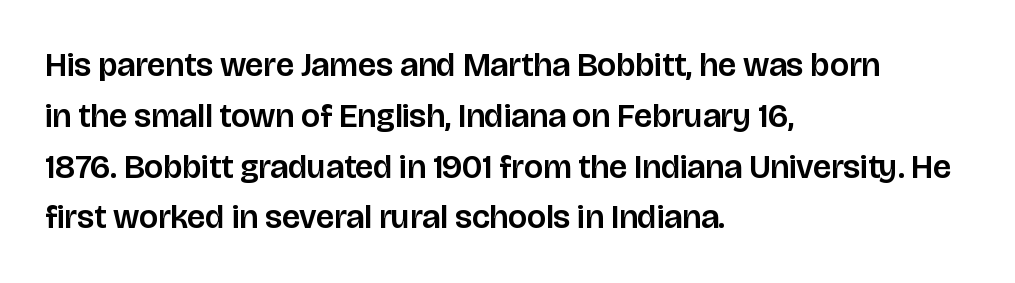
Q: Is the text italic (slanted)? A: No, it is upright.
Q: Is the typeface a serif or a sans-serif typeface? A: Sans-serif.
Q: Is the text underlined? A: No.
Q: How is the paragraph aligned? A: Left-aligned.
Q: Is the spacing between letters normal or unusually wide? A: Normal.
Q: Is the spacing between lines tight, normal or loose? A: Normal.
Q: Width (condensed, normal, or wide)? A: Normal.
Q: Stroke contrast? A: Low.
Q: x-height? A: Large.
Q: Monospaced? A: No.
